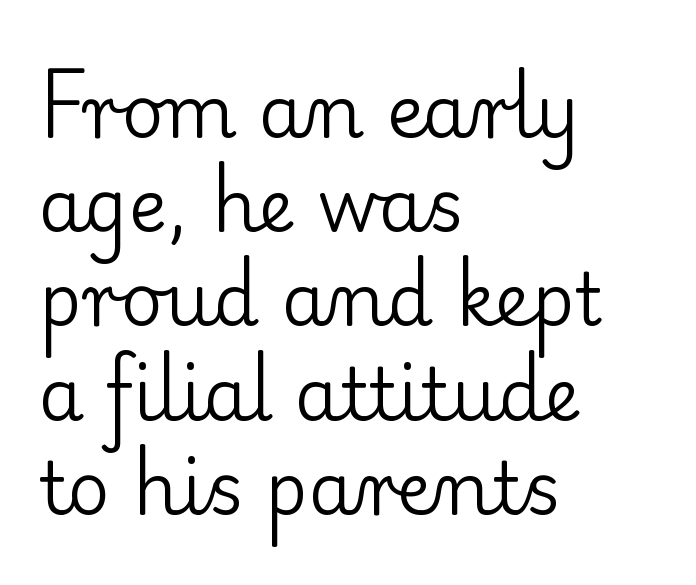
Has an underline been added? It has not. Do the characters align in a grid? No, the font is proportional. Students, note that the glyphs here touch the page at normal intervals. The compositor pushed each line to the left boundary. Notice how the stems are strictly vertical — no italics here.
